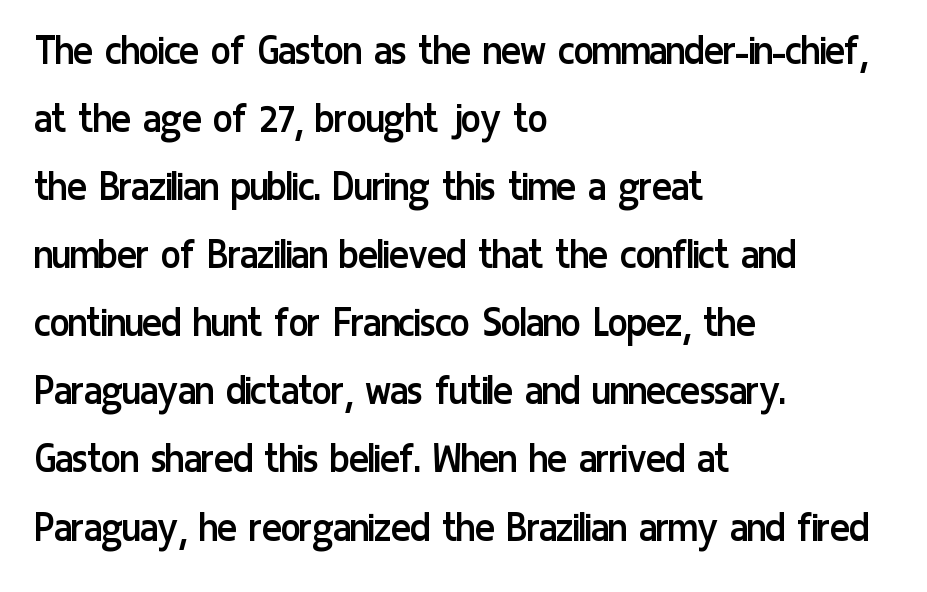
Tracking here is standard; glyphs follow each other at the usual distance. The space beneath each line is pristine and unruled. Casual observation: everything's shoved over to the left. Vertical stems look standard width or narrower in stroke. Rows of type keep a routine distance in the vertical direction.
